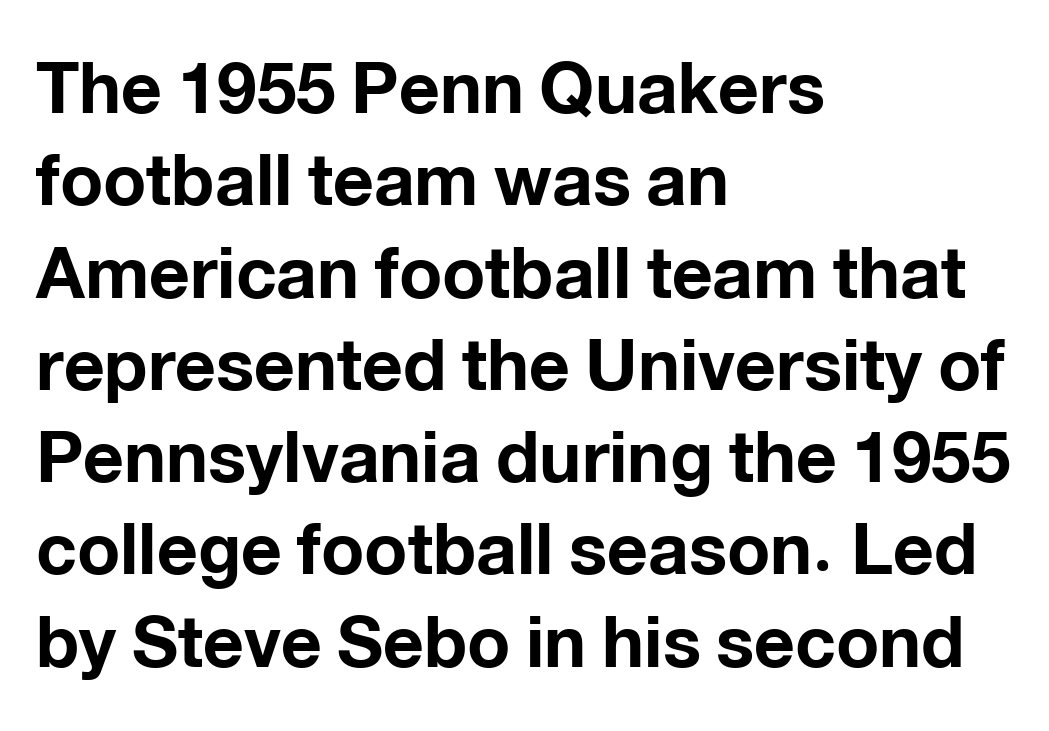
{"serif": "no", "italic": "no", "bold": "yes", "weight": "bold", "width": "normal", "stroke_contrast": "low", "x_height": "medium", "monospaced": "no", "underline": "no", "align": "left", "line_spacing": "normal", "line_spacing_ratio": 1.3, "letter_spacing": "normal", "letter_spacing_em": 0.0, "glyph_px": 71}
